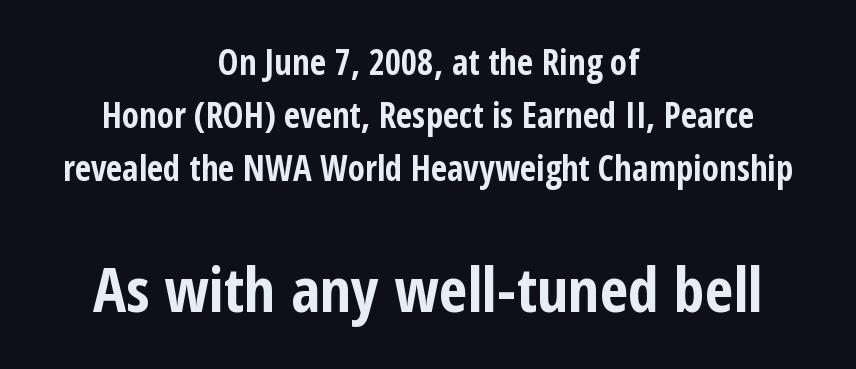
The image shows 62 px bold, condensed sans-serif type, upright; set centered, normal line spacing (1.51x), normal letter spacing, not underlined; the second (bottom) block is 1.77x larger; low stroke contrast and a medium x-height.
